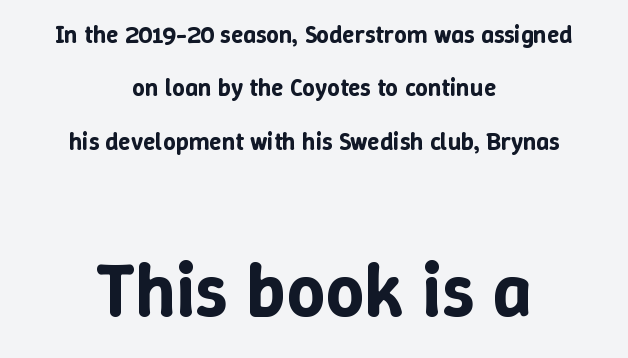
Q: Is the text italic (slanted)? A: No, it is upright.
Q: Is the text underlined? A: No.
Q: How is the paragraph aligned? A: Centered.
Q: Is the spacing between letters normal or unusually wide? A: Normal.
Q: Is the spacing between lines tight, normal or loose? A: Loose.
Q: Which block of text is set in a larger size, the first (top) or the second (bottom)? A: The second (bottom) one.
Q: Width (condensed, normal, or wide)? A: Normal.
Q: Stroke contrast? A: Low.
Q: x-height? A: Medium.
Q: Monospaced? A: No.
